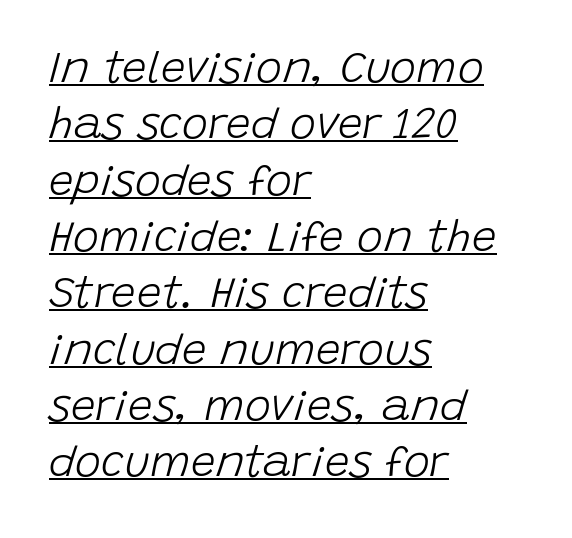
{"italic": "yes", "lean": "right", "slant_degrees": 15, "bold": "no", "weight": "light", "width": "normal", "stroke_contrast": "low", "x_height": "large", "monospaced": "no", "underline": "yes", "align": "left", "line_spacing": "normal", "line_spacing_ratio": 1.28, "letter_spacing": "normal", "letter_spacing_em": 0.0, "glyph_px": 44}
